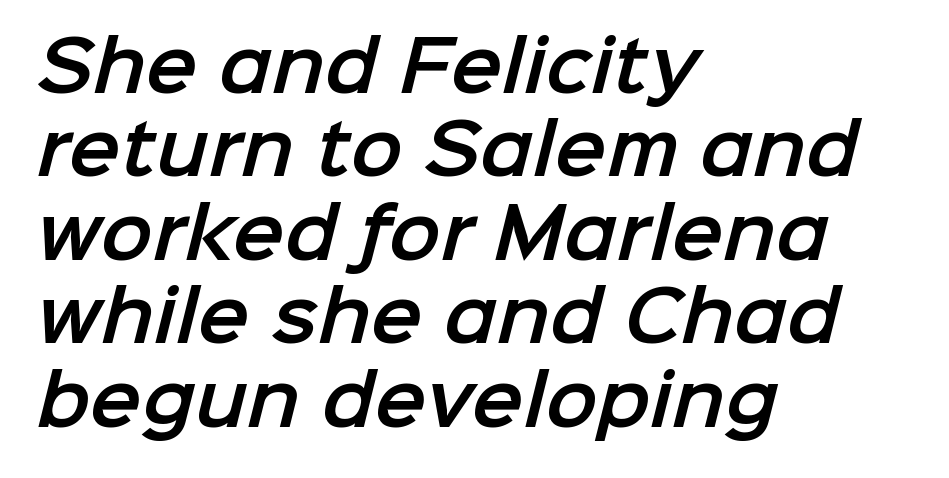
Stroke terminals: plain, sans-serif. This sample has the flowing, uneven cadence of proportional lettering. The letters sit at their default tracking, neither squeezed nor spread. The space directly below the letters is spotless. These lines are set flush left with a ragged right edge.
